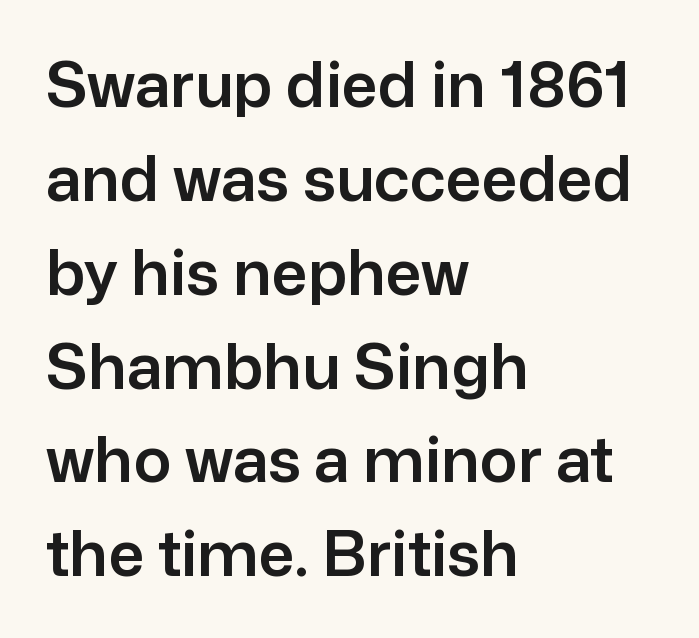
Horizontal alignment here is leftward, the default for most running prose. Examine the stroke ends and you'll find no serifs. Has an underline been added? It has not. The rendering uses natural spacing where letterforms have individual widths. Words appear dense and cohesive because spacing is normal. These lines sit exactly where default settings would place them.
